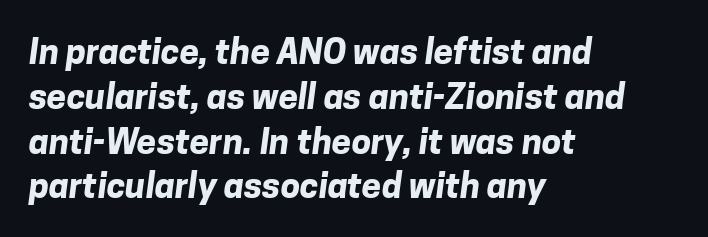
The image shows 35 px bold sans-serif type; set left-aligned, normal line spacing (1.28x), normal letter spacing, not underlined; low stroke contrast and a medium x-height.
